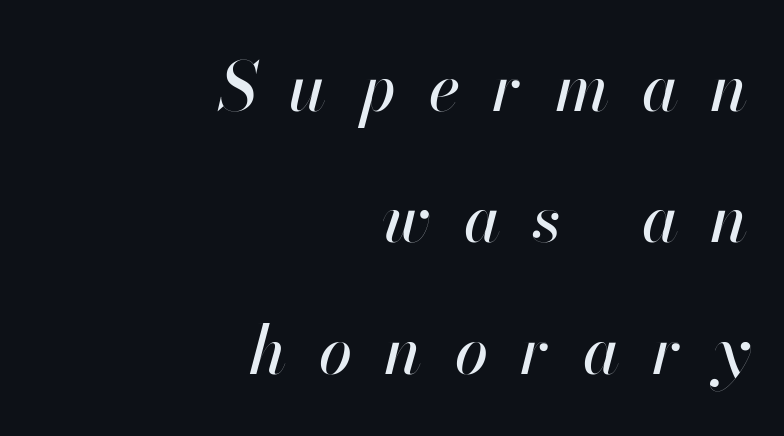
Q: Is the text italic (slanted)? A: Yes, it leans right by about 13 degrees.
Q: Is the text underlined? A: No.
Q: How is the paragraph aligned? A: Right-aligned.
Q: Is the spacing between letters normal or unusually wide? A: Unusually wide.
Q: Is the spacing between lines tight, normal or loose? A: Loose.
Q: Width (condensed, normal, or wide)? A: Normal.
Q: Stroke contrast? A: High.
Q: x-height? A: Small.
Q: Monospaced? A: No.
